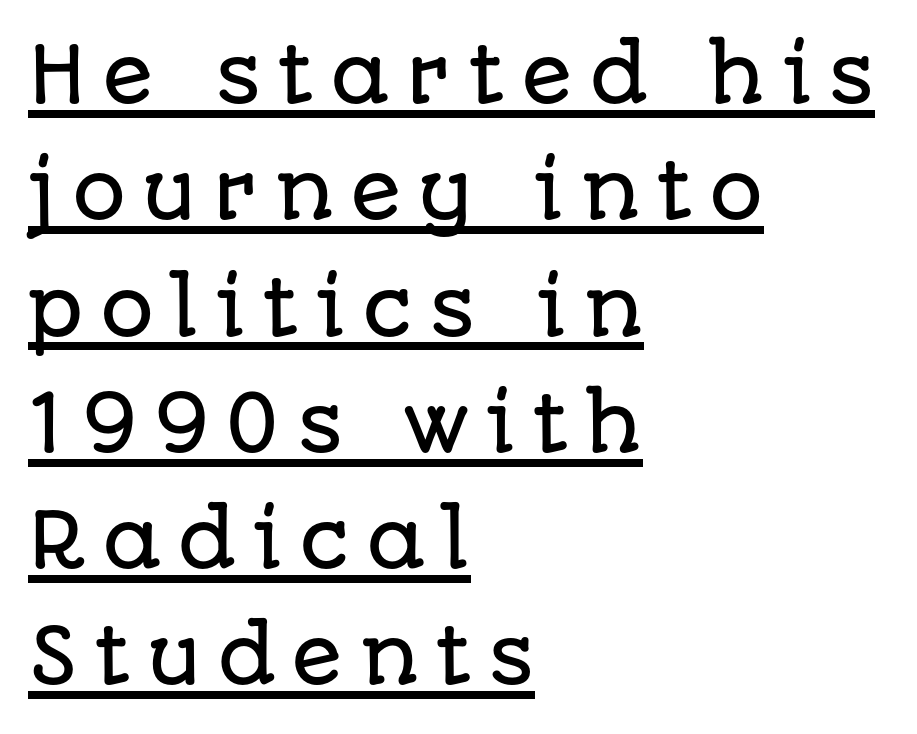
{"serif": "no", "italic": "no", "width": "normal", "stroke_contrast": "low", "x_height": "large", "monospaced": "no", "underline": "yes", "align": "left", "line_spacing": "normal", "line_spacing_ratio": 1.53, "letter_spacing": "wide", "letter_spacing_em": 0.21, "glyph_px": 76}
